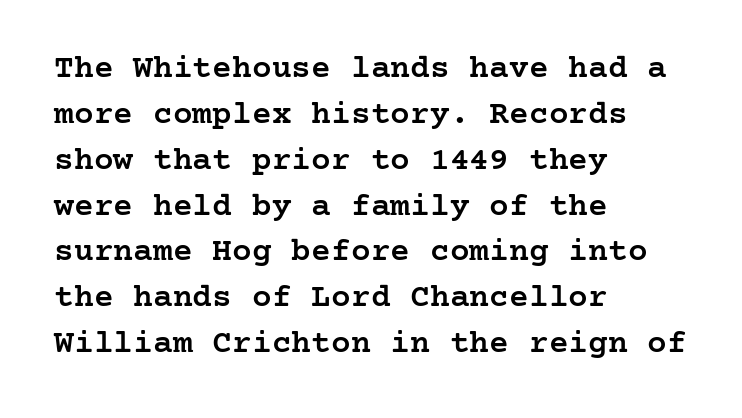
The rendering uses a moderate line-height, typical for paragraphs. Each row of text sits above clean, open space. If you drew a ruler down the left edge, every line would touch it. Stroke terminals: seriffed. The characters look somewhat weighty, a semibold short of true bold. The typography opts for an upright posture over an oblique one.
